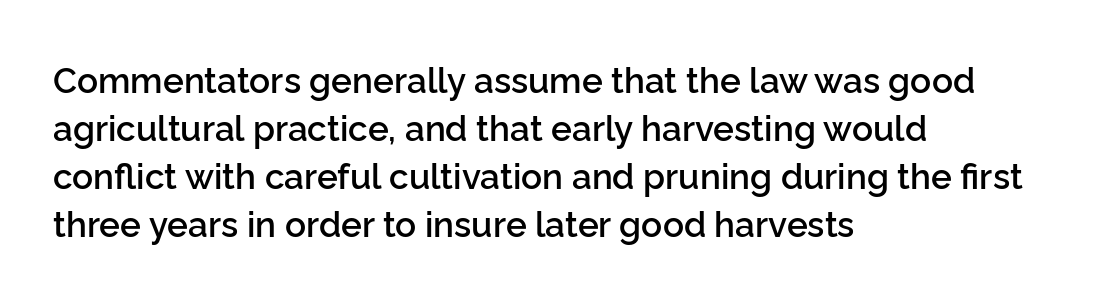
The image shows 35 px semibold sans-serif type, upright; set left-aligned, normal line spacing (1.37x), normal letter spacing, not underlined; low stroke contrast and a medium x-height.
